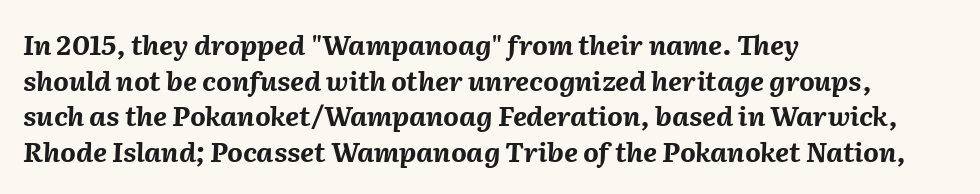
The image shows 27 px bold type, italic (leaning right); set left-aligned, normal line spacing (1.32x), normal letter spacing, not underlined.
